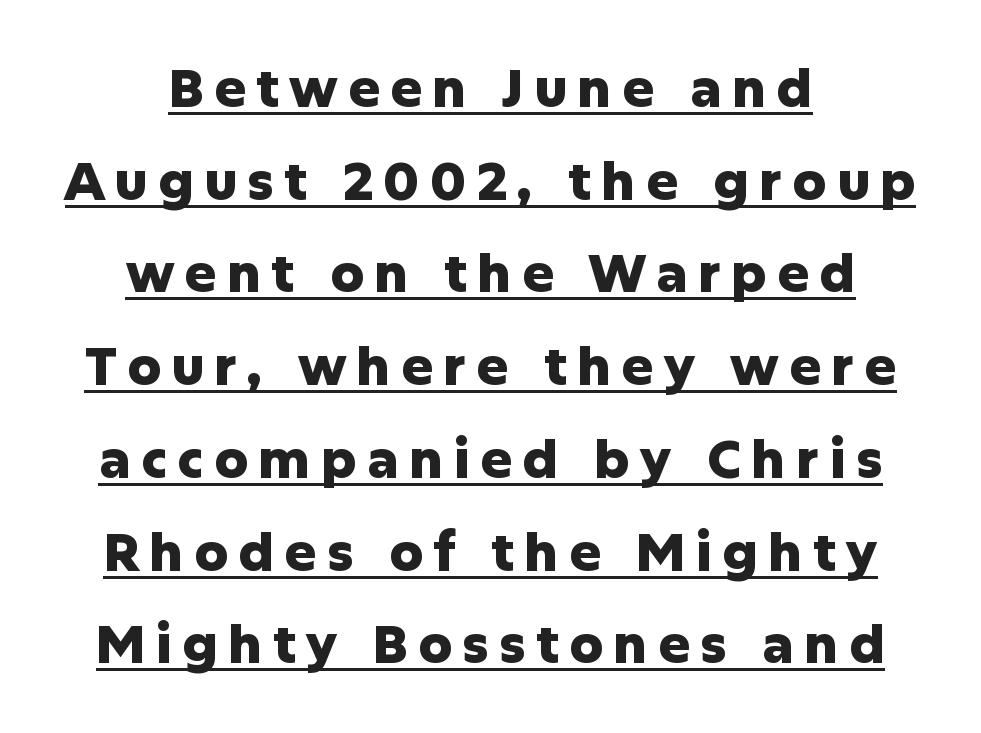
The face used here has the dense, thick strokes of a bold. The paragraph shown floats in the horizontal middle. Think of a printed novel: that variable character pitch is what you see here. Grotesque or geometric, the face here clearly has no serifs.
